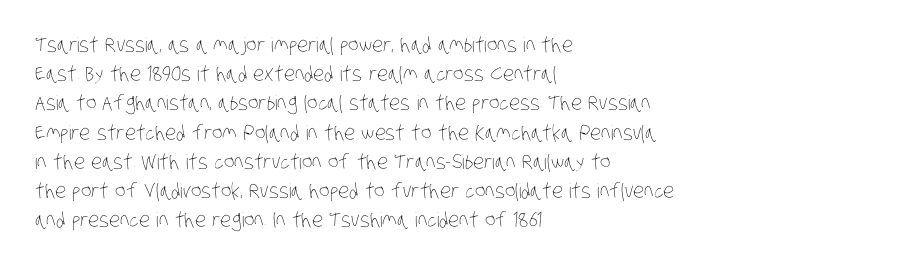
The image shows 20 px text type; set left-aligned, normal line spacing (1.46x), normal letter spacing, not underlined.
